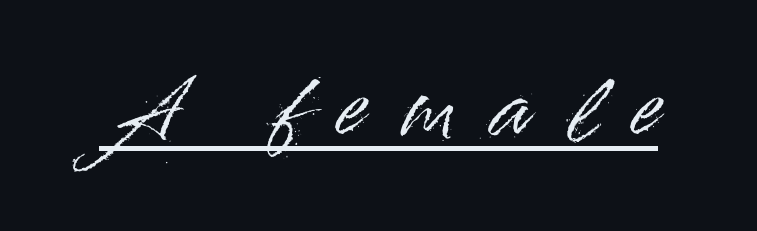
The face used here is rendered with a markedly widened letterfit. Does the type have serifs? No, each stem ends abruptly. A typesetter would call this proportional, since set widths differ per character. Is there an underline? Yes — a line sits under the letters.
